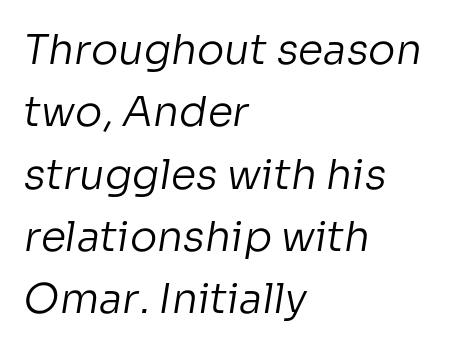
Q: Is the text bold? A: No.
Q: Is the typeface a serif or a sans-serif typeface? A: Sans-serif.
Q: Is the text underlined? A: No.
Q: How is the paragraph aligned? A: Left-aligned.
Q: Is the spacing between letters normal or unusually wide? A: Normal.
Q: Is the spacing between lines tight, normal or loose? A: Normal.
Q: Width (condensed, normal, or wide)? A: Normal.
Q: Stroke contrast? A: Low.
Q: x-height? A: Medium.
Q: Monospaced? A: No.
